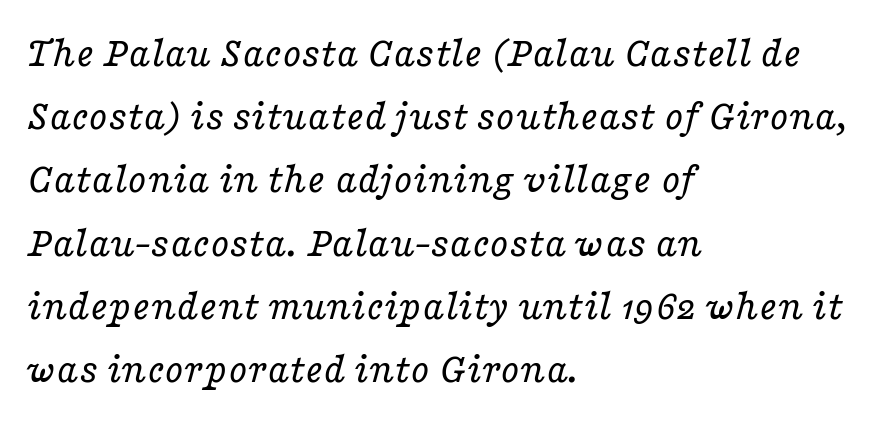
{"serif": "yes", "italic": "yes", "lean": "right", "slant_degrees": 16, "bold": "no", "weight": "regular", "width": "wide", "stroke_contrast": "low", "x_height": "medium", "monospaced": "no", "underline": "no", "align": "left", "line_spacing": "normal", "line_spacing_ratio": 1.47, "letter_spacing": "normal", "letter_spacing_em": 0.0, "glyph_px": 43}
